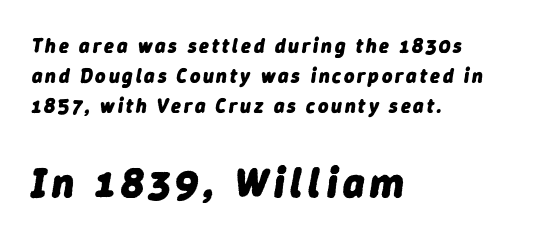
{"italic": "yes", "lean": "right", "slant_degrees": 9, "bold": "yes", "weight": "heavy", "width": "normal", "stroke_contrast": "low", "x_height": "medium", "monospaced": "no", "underline": "no", "align": "left", "line_spacing": "normal", "line_spacing_ratio": 1.51, "larger_block": "second", "size_ratio": 2.05, "glyph_px": 41}
